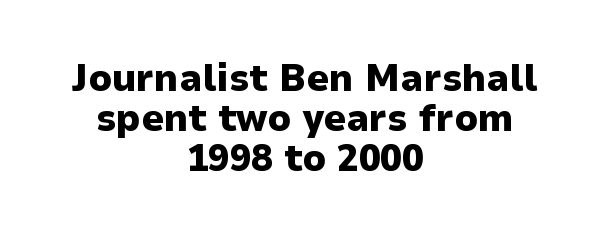
Q: Is the text bold? A: Yes.
Q: Is the text italic (slanted)? A: No, it is upright.
Q: Is the typeface a serif or a sans-serif typeface? A: Sans-serif.
Q: Is the text underlined? A: No.
Q: How is the paragraph aligned? A: Centered.
Q: Is the spacing between letters normal or unusually wide? A: Normal.
Q: Is the spacing between lines tight, normal or loose? A: Tight.
Q: Width (condensed, normal, or wide)? A: Normal.
Q: Stroke contrast? A: Low.
Q: x-height? A: Medium.
Q: Monospaced? A: No.
